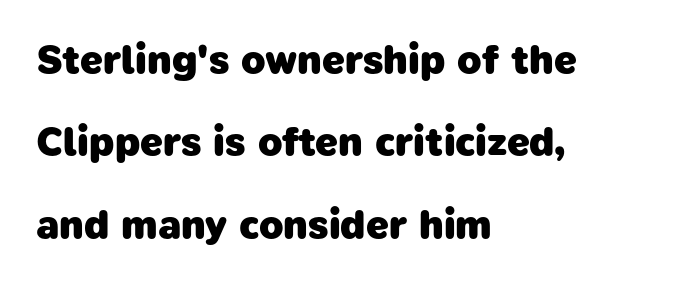
Each letter keeps its own natural width here, so spacing adapts to shape. To sum up the face: it is a sans, with no serifs. Set as a true bold cut, around the 700 mark. The gaps between neighbouring characters are ordinary and unremarkable. Compared with a centered layout, this one pins lines to the left instead.
